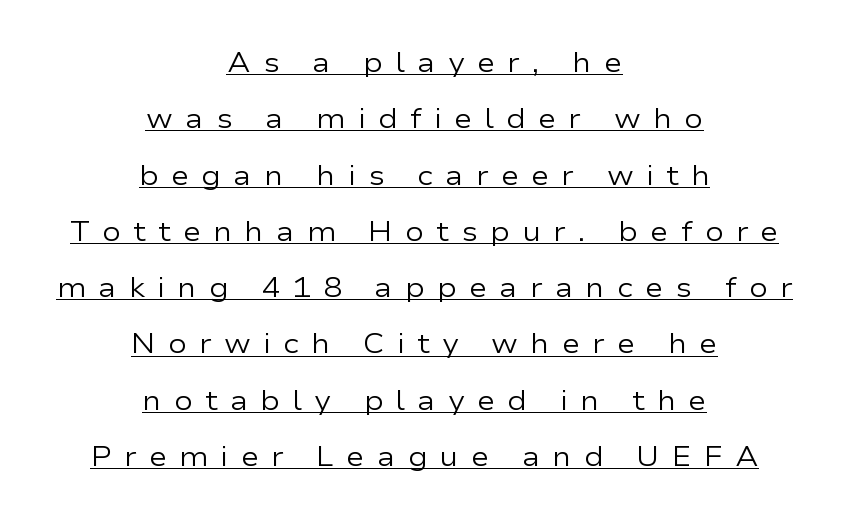
Are there feet on the stems? There aren't — it's a sans. Quick note: underline on. The lettering holds an erect, upright posture throughout. Loose tracking; the words dissolve into strings of separated letters. One glance says open: line gaps are wider than usual.
